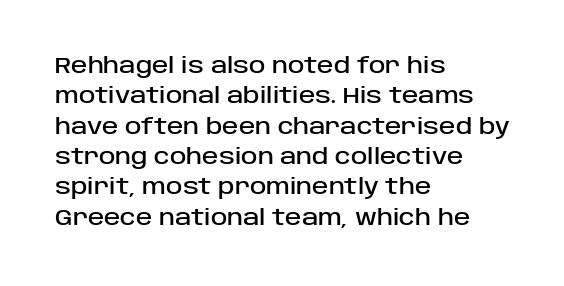
The image shows 22 px text type, upright; set left-aligned, normal line spacing (1.38x), normal letter spacing, not underlined.
